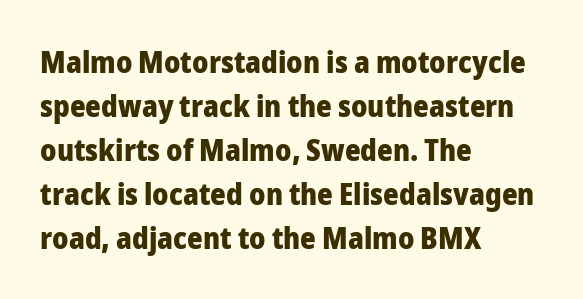
The image shows 30 px heavy sans-serif type, upright; set left-aligned, normal line spacing (1.47x), normal letter spacing, not underlined; low stroke contrast and a medium x-height.
